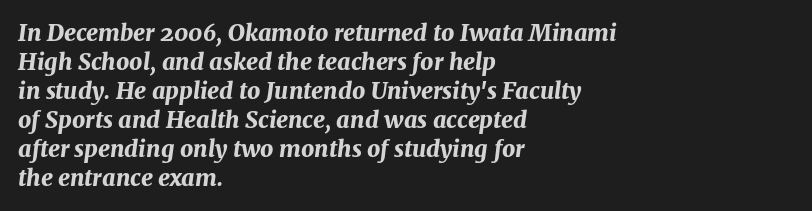
{"italic": "yes", "lean": "right", "slant_degrees": 7, "bold": "yes", "underline": "no", "align": "left", "line_spacing": "normal", "line_spacing_ratio": 1.26, "letter_spacing": "normal", "letter_spacing_em": 0.0, "glyph_px": 23}
